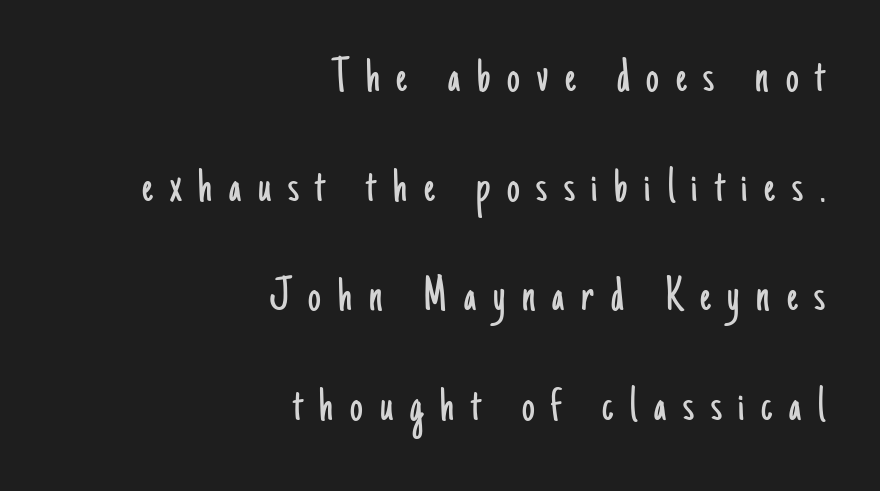
Short and long lines alike share a common ending point at right. Counters stay open thanks to moderate or lighter strokes. The vertical gap from one line to the next is large. Here the glyphs are tracked loosely, breaking word shapes into spaced letters. Each letter keeps its own natural width here, so spacing adapts to shape. Only glyphs here, with clear space below each row.
